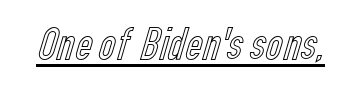
The glyphs are accompanied by a horizontal stroke just below them. The gaps between neighbouring characters are ordinary and unremarkable. The face used here is proportionally spaced, like ordinary book or web type.
